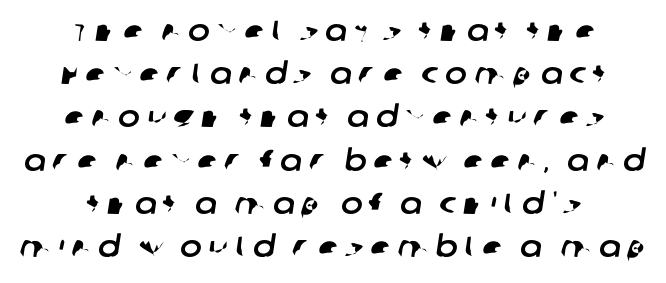
Q: Is the typeface a serif or a sans-serif typeface? A: Sans-serif.
Q: Is the text underlined? A: No.
Q: How is the paragraph aligned? A: Centered.
Q: Is the spacing between letters normal or unusually wide? A: Unusually wide.
Q: Is the spacing between lines tight, normal or loose? A: Normal.
Q: Width (condensed, normal, or wide)? A: Normal.
Q: Stroke contrast? A: Low.
Q: x-height? A: Large.
Q: Monospaced? A: No.
